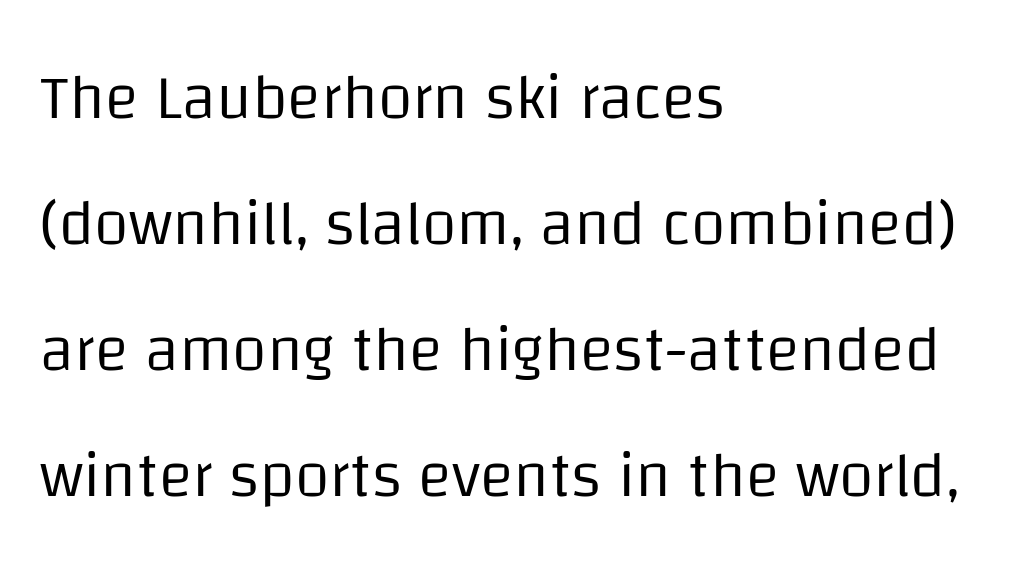
Think standard paragraph weight, or any step lighter than that. The gaps between neighbouring characters are ordinary and unremarkable. Here the designer chose a conventional face with non-uniform glyph widths. Style check: upright. How would I describe the line gaps? Wide and relaxed. Clear beneath every line of the passage.
